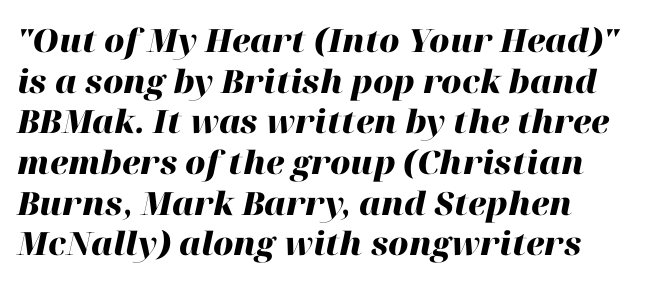
The image shows 32 px heavy type, italic (leaning right); set left-aligned, normal line spacing (1.27x), normal letter spacing, not underlined; high stroke contrast and a medium x-height.
